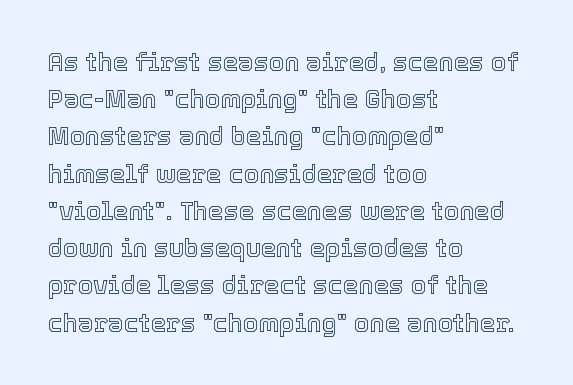
Designer's note — italics off, roman on. Compared with typical paragraphs, the rows here are spaced about the same. No word sits above an underline. Left-aligned paragraph, ragged on the right. This sample uses plain, unmodified letter spacing.
